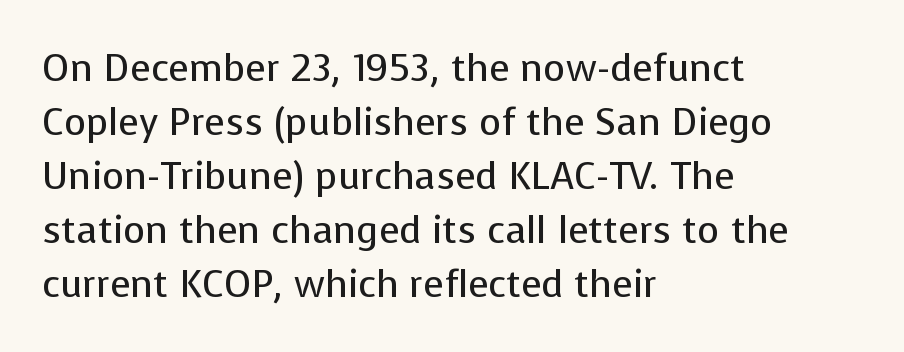
The image shows 38 px regular-weight sans-serif type, upright; set left-aligned, normal line spacing (1.42x), normal letter spacing, not underlined; low stroke contrast and a medium x-height.
